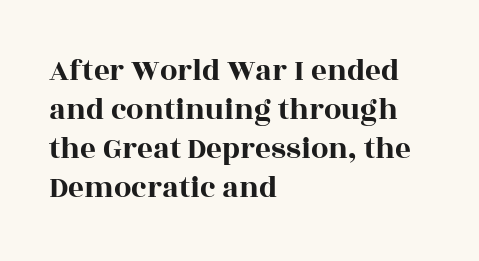
Q: Is the text italic (slanted)? A: No, it is upright.
Q: Is the typeface a serif or a sans-serif typeface? A: Serif.
Q: Is the text underlined? A: No.
Q: How is the paragraph aligned? A: Left-aligned.
Q: Is the spacing between letters normal or unusually wide? A: Normal.
Q: Is the spacing between lines tight, normal or loose? A: Normal.
Q: Width (condensed, normal, or wide)? A: Wide.
Q: x-height? A: Large.
Q: Monospaced? A: No.
